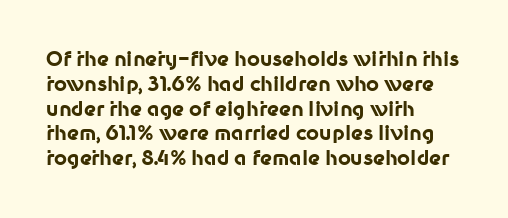
The image shows 20 px bold type, upright; set left-aligned, line spacing 1.24x, normal letter spacing, not underlined.
